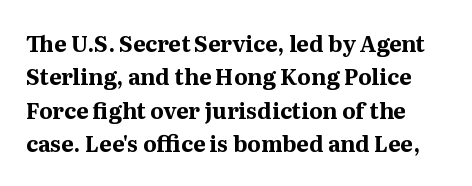
The image shows 22 px bold type, upright; set normal line spacing (1.52x), normal letter spacing, not underlined.
